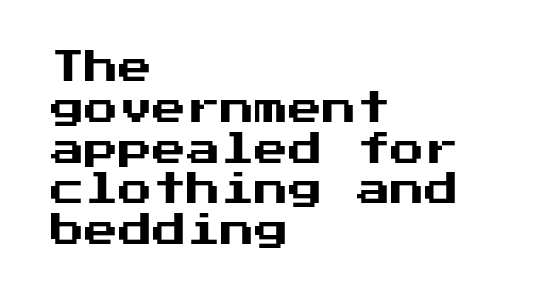
If you drew a ruler down the left edge, every line would touch it. Characters follow at the spacing the type designer built in. Designer's note — italics off, roman on. What kind of face is this? One without serifs — a sans. Decoration check: the copy has no underline.
